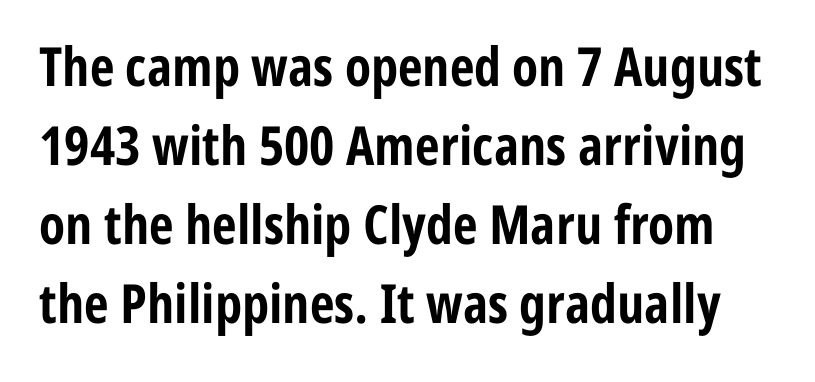
{"serif": "no", "italic": "no", "bold": "yes", "weight": "bold", "width": "condensed", "stroke_contrast": "low", "x_height": "medium", "monospaced": "no", "underline": "no", "line_spacing": "normal", "line_spacing_ratio": 1.46, "letter_spacing": "normal", "letter_spacing_em": 0.0, "glyph_px": 54}
